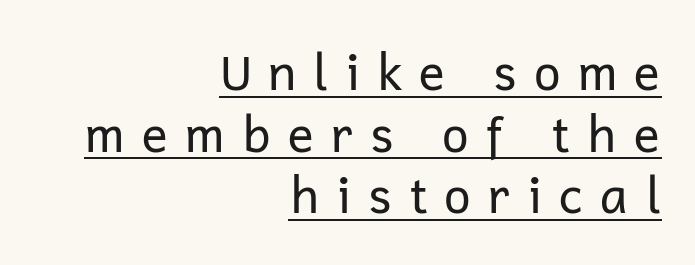
{"serif": "no", "italic": "no", "bold": "no", "weight": "regular", "width": "normal", "stroke_contrast": "low", "x_height": "medium", "monospaced": "no", "underline": "yes", "align": "right", "line_spacing": "normal", "line_spacing_ratio": 1.26, "letter_spacing": "wide", "letter_spacing_em": 0.32, "glyph_px": 49}
